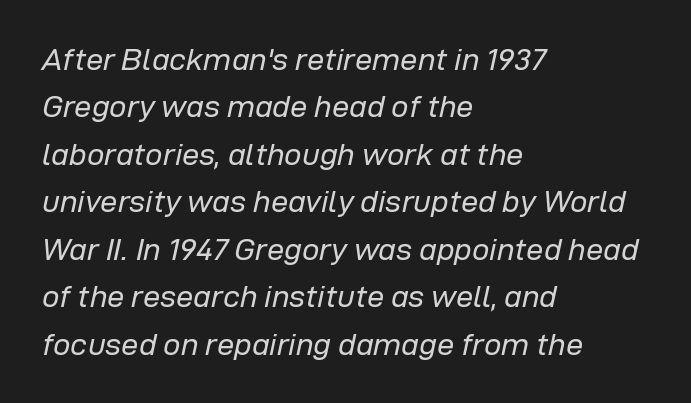
Q: Is the text bold? A: No.
Q: Is the text italic (slanted)? A: Yes, it leans right by about 12 degrees.
Q: Is the text underlined? A: No.
Q: How is the paragraph aligned? A: Left-aligned.
Q: Is the spacing between letters normal or unusually wide? A: Normal.
Q: Is the spacing between lines tight, normal or loose? A: Normal.
Q: Width (condensed, normal, or wide)? A: Normal.
Q: Stroke contrast? A: Low.
Q: x-height? A: Medium.
Q: Monospaced? A: No.
